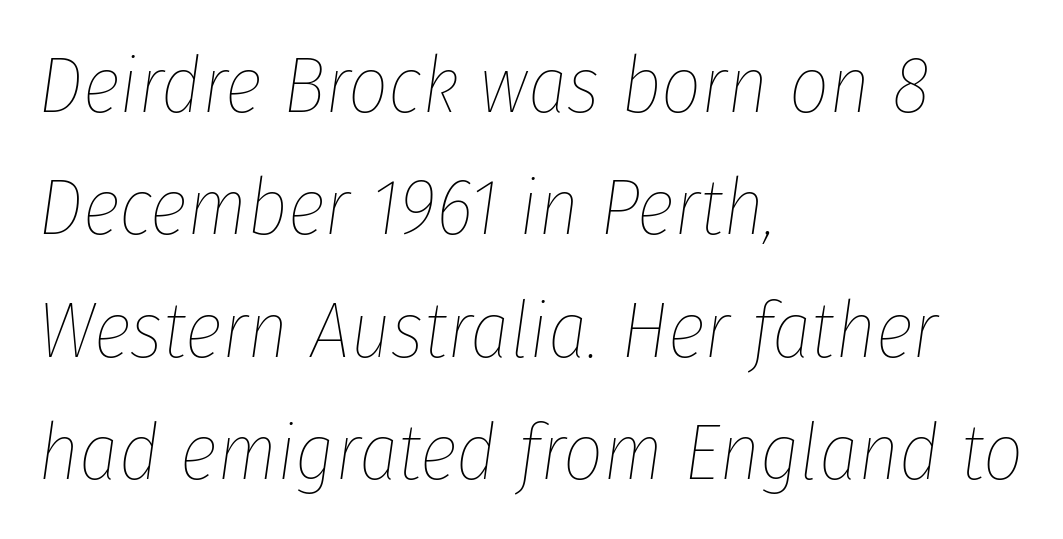
A clean baseline with only descenders dipping below it. A typesetter would call this proportional, since set widths differ per character. Is there much room between lines? A standard amount, neither cramped nor airy. Quick note: italic. A classic flush-left, rag-right setting is used for this passage. This rendering leaves character spacing at its baseline value.
